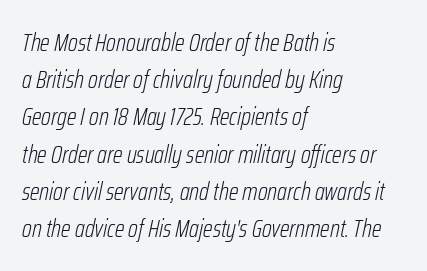
The image shows 25 px text type, italic (leaning right); set left-aligned, normal line spacing (1.49x), normal letter spacing, not underlined.
